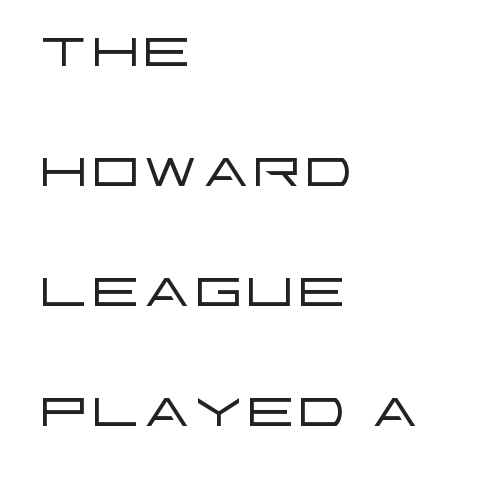
This is not heavy type; no bold has been used. In CSS terms this would be text-align: left. Letterform terminals end flat and unadorned throughout the passage. Varying glyph widths throughout — classic text-font behaviour.
